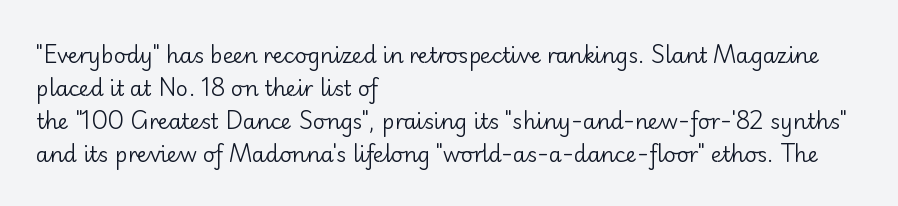
The image shows 21 px text type, upright; set left-aligned, normal line spacing (1.57x), normal letter spacing, not underlined.
